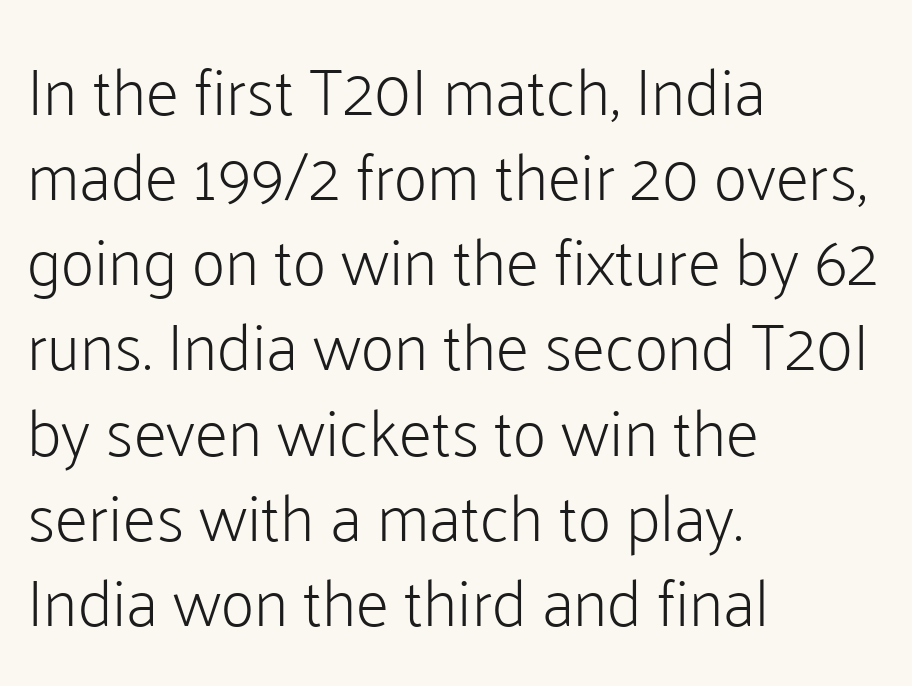
Q: Is the text bold? A: No.
Q: Is the text italic (slanted)? A: No, it is upright.
Q: Is the typeface a serif or a sans-serif typeface? A: Sans-serif.
Q: Is the text underlined? A: No.
Q: How is the paragraph aligned? A: Left-aligned.
Q: Is the spacing between letters normal or unusually wide? A: Normal.
Q: Is the spacing between lines tight, normal or loose? A: Normal.
Q: Width (condensed, normal, or wide)? A: Normal.
Q: Stroke contrast? A: Low.
Q: x-height? A: Medium.
Q: Monospaced? A: No.
